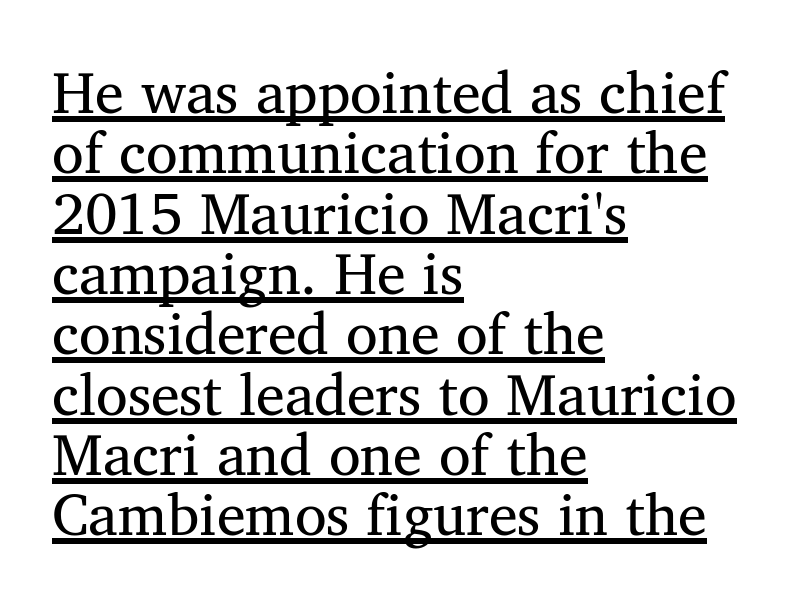
Heft: none added — not bold. A roman cut, with each character standing at attention. One glance says dense: line gaps are narrower than usual. Inter-character spacing is left at the font's built-in metrics. The rendering shows small feet on the letterforms — a serif design.
